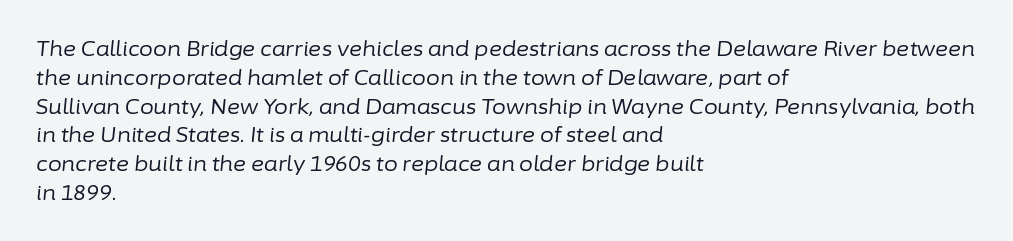
Glyph-to-glyph distance matches everyday printed text. Descender tails drop into unmarked territory. Notice how the passage keeps a crisp vertical edge on the left only. A typesetter would mark this as italic. Weight: regular or lighter.
